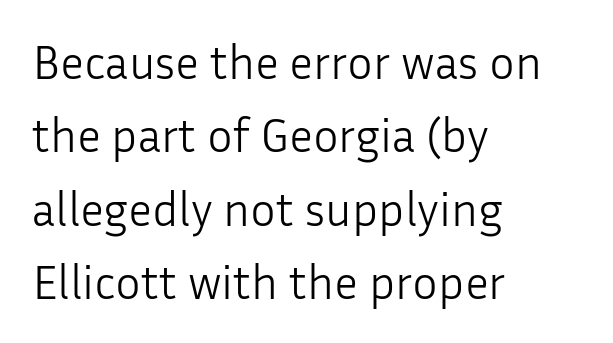
Q: Is the text bold? A: No.
Q: Is the text italic (slanted)? A: No, it is upright.
Q: Is the typeface a serif or a sans-serif typeface? A: Sans-serif.
Q: Is the text underlined? A: No.
Q: How is the paragraph aligned? A: Left-aligned.
Q: Is the spacing between letters normal or unusually wide? A: Normal.
Q: Is the spacing between lines tight, normal or loose? A: Normal.
Q: Width (condensed, normal, or wide)? A: Normal.
Q: Stroke contrast? A: Low.
Q: x-height? A: Medium.
Q: Monospaced? A: No.
